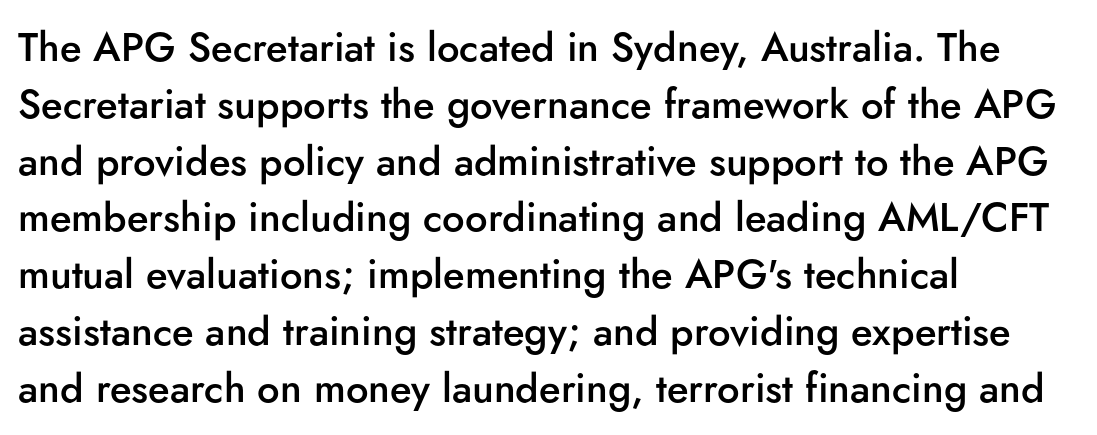
Q: Is the text bold? A: Semi-bold.
Q: Is the text italic (slanted)? A: No, it is upright.
Q: Is the typeface a serif or a sans-serif typeface? A: Sans-serif.
Q: Is the text underlined? A: No.
Q: How is the paragraph aligned? A: Left-aligned.
Q: Is the spacing between letters normal or unusually wide? A: Normal.
Q: Is the spacing between lines tight, normal or loose? A: Normal.
Q: Width (condensed, normal, or wide)? A: Normal.
Q: Stroke contrast? A: Low.
Q: x-height? A: Small.
Q: Monospaced? A: No.
